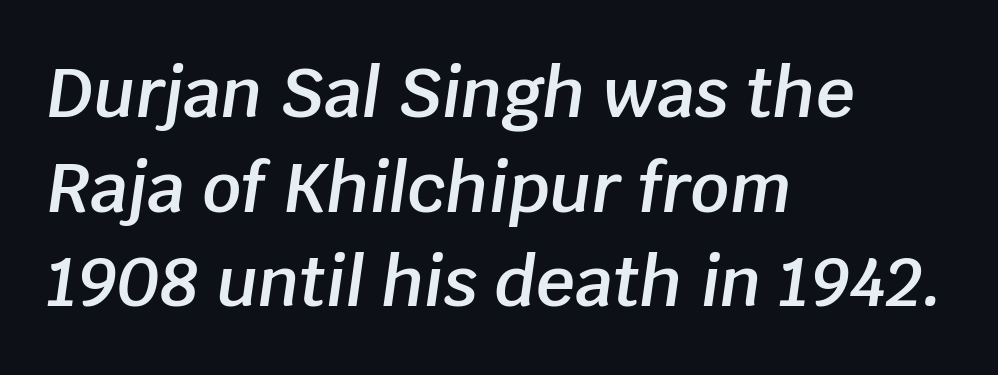
Q: Is the text bold? A: Semi-bold.
Q: Is the text italic (slanted)? A: Yes, it leans right by about 8 degrees.
Q: Is the text underlined? A: No.
Q: How is the paragraph aligned? A: Left-aligned.
Q: Is the spacing between letters normal or unusually wide? A: Normal.
Q: Is the spacing between lines tight, normal or loose? A: Normal.
Q: Width (condensed, normal, or wide)? A: Normal.
Q: Stroke contrast? A: Low.
Q: x-height? A: Large.
Q: Monospaced? A: No.
